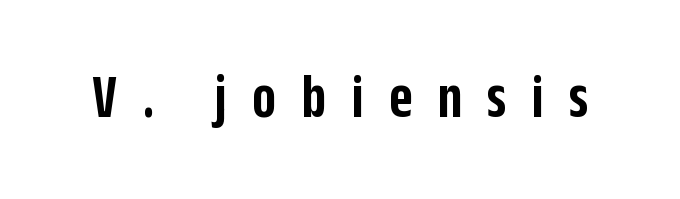
The image shows 63 px semibold, condensed sans-serif type, upright; set unusually wide letter spacing (+0.4 em), not underlined; low stroke contrast and a large x-height.
